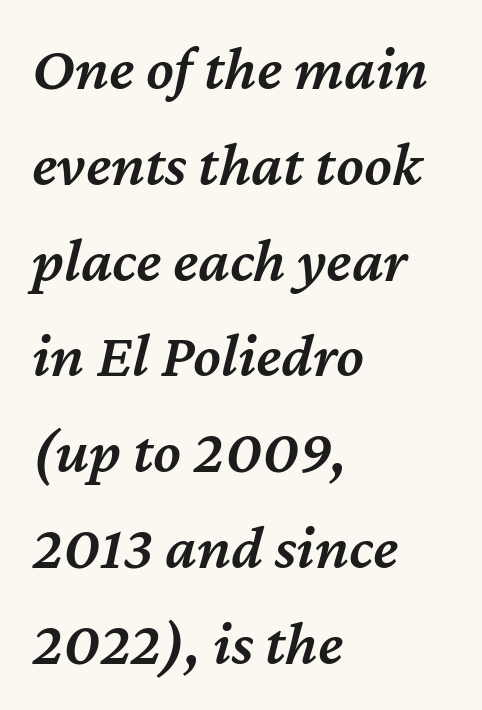
You can tell it's italic because the verticals aren't actually vertical. Normally led — the rows are evenly, conventionally spaced. Short and long lines alike share a common starting point at left. Each row of text sits above clean, open space.
